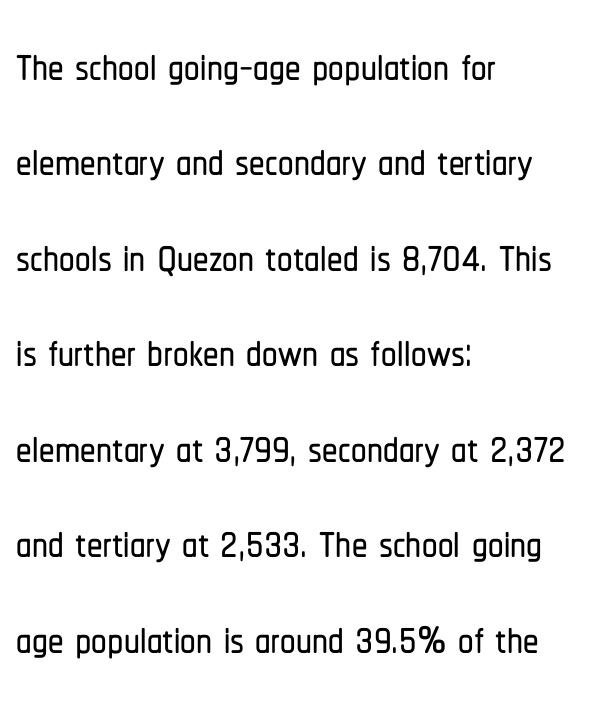
{"serif": "no", "italic": "no", "width": "condensed", "stroke_contrast": "low", "x_height": "medium", "monospaced": "no", "underline": "no", "align": "left", "line_spacing": "normal", "line_spacing_ratio": 1.54, "letter_spacing": "normal", "letter_spacing_em": 0.0, "glyph_px": 62}
